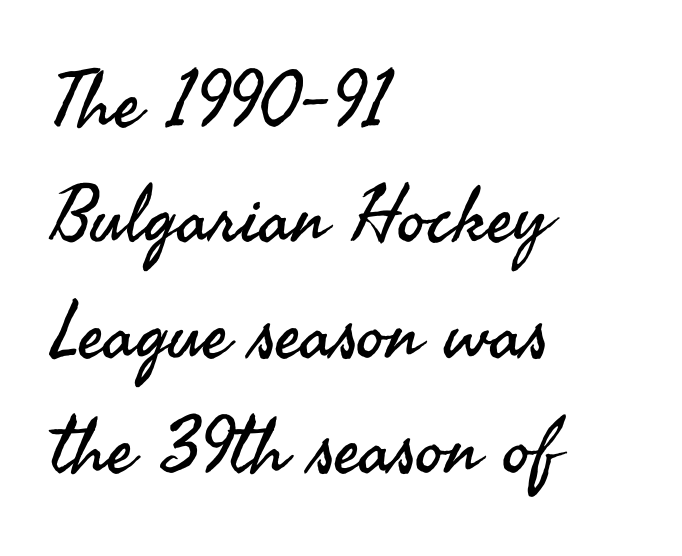
You could call the tracking neutral — neither tight nor loose. Bold? No — there's no thickening of the strokes. A student would call this left alignment; a typographer would say flush left, rag right. Do the characters align in a grid? No, the font is proportional. The lines sit at an ordinary, default distance from one another.
